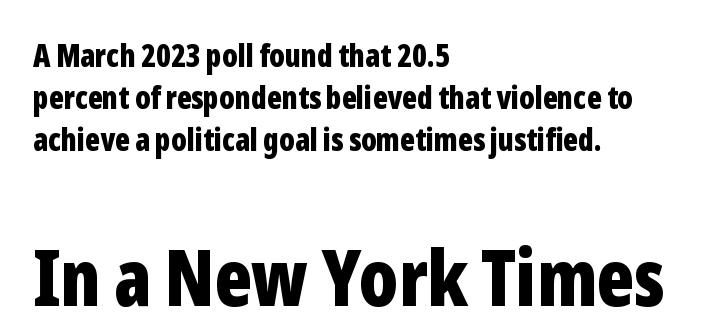
The image shows 78 px bold, condensed sans-serif type, upright; set left-aligned, normal line spacing (1.36x), normal letter spacing, not underlined; the second (bottom) block is 2.52x larger; low stroke contrast and a medium x-height.
